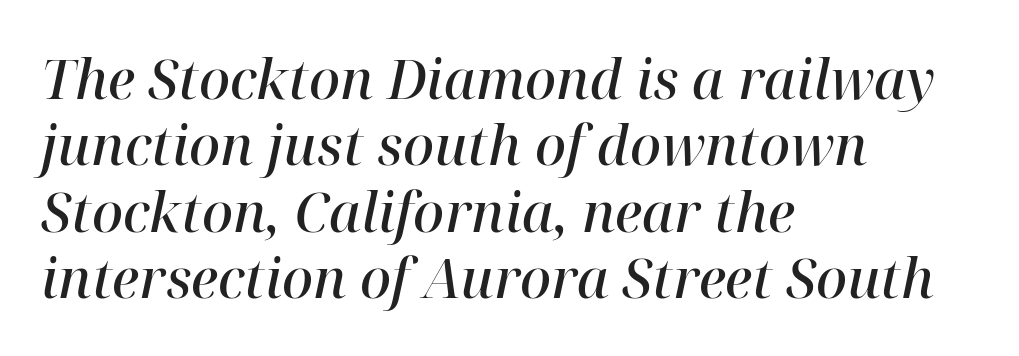
If you drew a ruler down the left edge, every line would touch it. Does the type have serifs? Yes, each stem ends in a small foot. The passage shown is semibold, sitting just below true bold. Observe the lean: these are italic letterforms. The rendering keeps characters at their native spacing. Decoration check: the copy has no underline.
